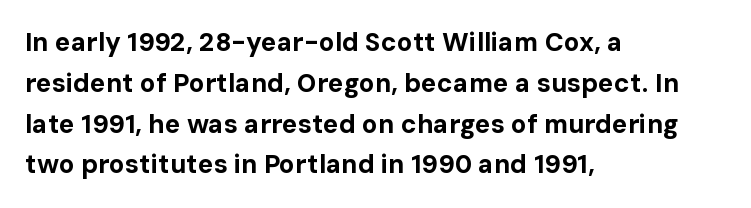
{"italic": "no", "bold": "yes", "underline": "no", "align": "left", "line_spacing": "normal", "line_spacing_ratio": 1.57, "letter_spacing": "normal", "letter_spacing_em": 0.0, "glyph_px": 26}
